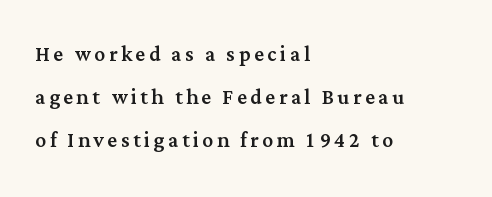
{"italic": "no", "underline": "no", "align": "left", "line_spacing": "normal", "line_spacing_ratio": 1.6, "glyph_px": 27}
